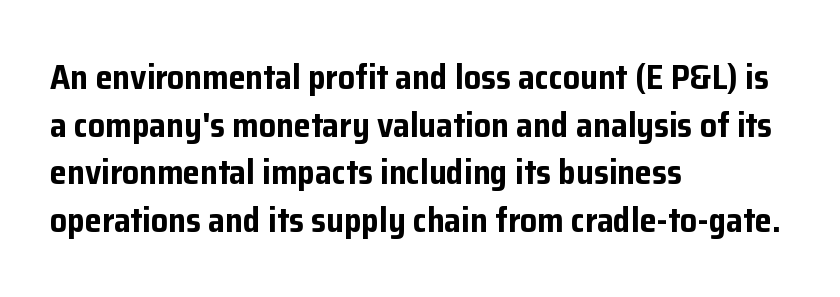
Q: Is the text bold? A: Yes.
Q: Is the text italic (slanted)? A: No, it is upright.
Q: Is the typeface a serif or a sans-serif typeface? A: Sans-serif.
Q: Is the text underlined? A: No.
Q: How is the paragraph aligned? A: Left-aligned.
Q: Is the spacing between letters normal or unusually wide? A: Normal.
Q: Is the spacing between lines tight, normal or loose? A: Normal.
Q: Width (condensed, normal, or wide)? A: Normal.
Q: Stroke contrast? A: Low.
Q: x-height? A: Medium.
Q: Monospaced? A: No.
